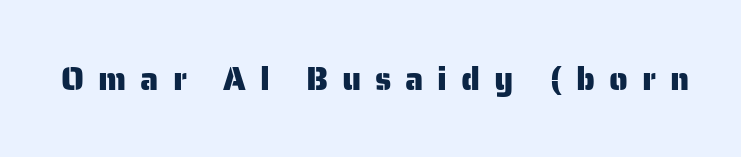
{"serif": "no", "italic": "no", "width": "normal", "stroke_contrast": "low", "x_height": "medium", "monospaced": "no", "underline": "no", "letter_spacing": "wide", "letter_spacing_em": 0.42, "glyph_px": 33}
